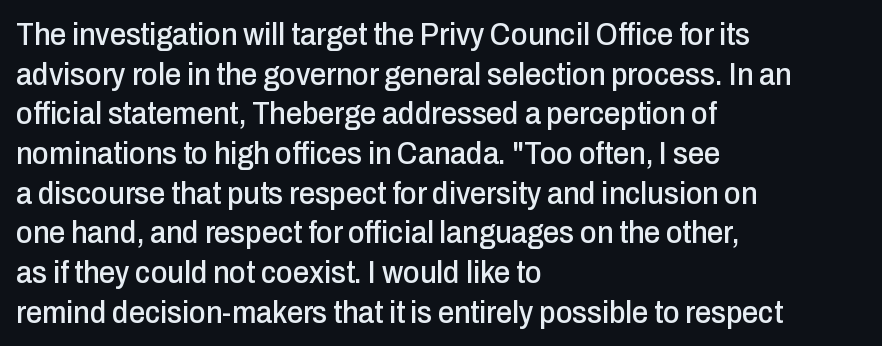
Nothing sits at the stroke ends, so this counts as sans-serif. The rendering anchors every line to the left-hand side. Tall strokes in this sample are plumb rather than angled. Honestly, there is no underline to notice here at all. Caption: standard tracking, unaltered. Note the varied advance widths — an 'i' is clearly narrower than an 'm'.
